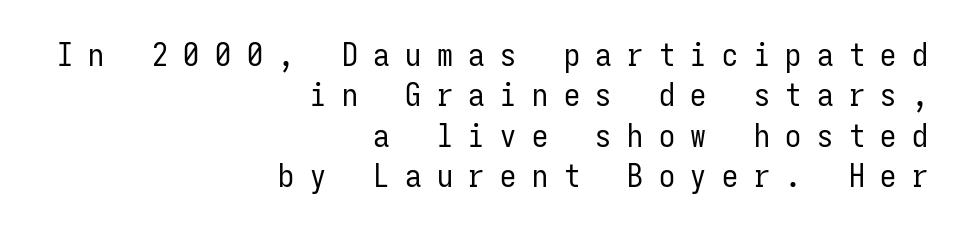
{"serif": "no", "italic": "no", "bold": "no", "weight": "regular", "width": "condensed", "stroke_contrast": "low", "x_height": "medium", "monospaced": "yes", "underline": "no", "align": "right", "line_spacing": "normal", "line_spacing_ratio": 1.26, "letter_spacing": "wide", "letter_spacing_em": 0.49, "glyph_px": 32}
